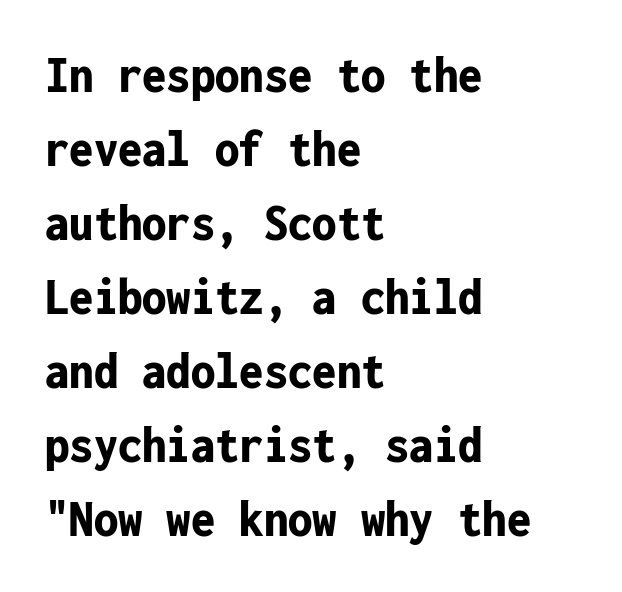
Descender tails drop into unmarked territory. The rendering uses a moderate line-height, typical for paragraphs. The paragraph has a hard left edge and a soft right edge. Rendered with straight, roman letterforms. The passage shown is emphatically bold. This rendering employs a face without finishing strokes, i.e., a sans-serif.
